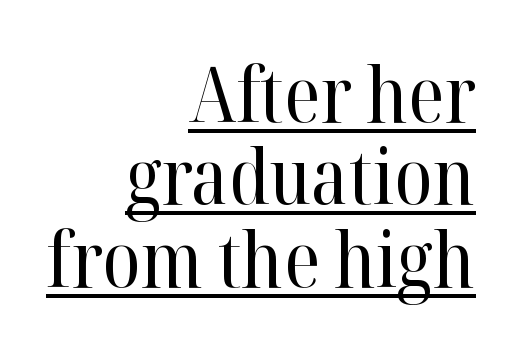
Q: Is the text bold? A: No.
Q: Is the text italic (slanted)? A: No, it is upright.
Q: Is the typeface a serif or a sans-serif typeface? A: Serif.
Q: Is the text underlined? A: Yes.
Q: How is the paragraph aligned? A: Right-aligned.
Q: Is the spacing between letters normal or unusually wide? A: Normal.
Q: Is the spacing between lines tight, normal or loose? A: Tight.
Q: Width (condensed, normal, or wide)? A: Normal.
Q: Stroke contrast? A: High.
Q: x-height? A: Medium.
Q: Monospaced? A: No.
